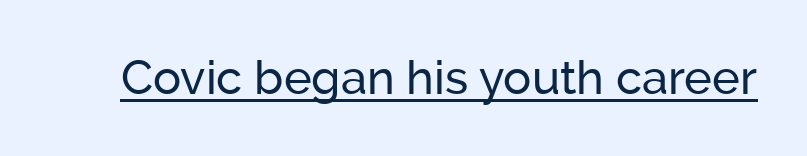
The image shows 47 px sans-serif type, upright; set normal letter spacing, underlined; low stroke contrast and a medium x-height.
